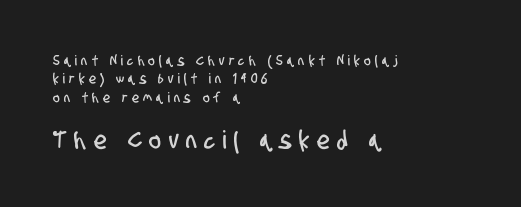
Quick note: underline off. This layout puts the modest block above and the oversized block below. The rendering inserts visible extra space after every character. The vertical gap from one line to the next is medium. Horizontal alignment here is leftward, the default for most running prose.
